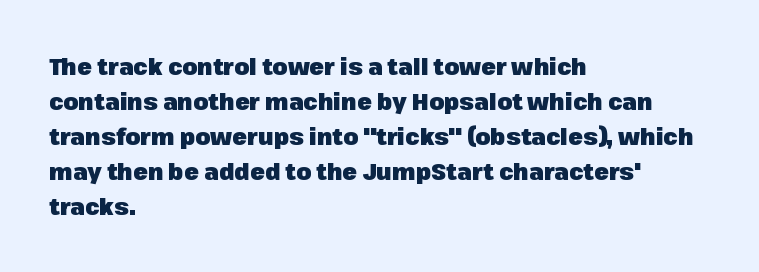
Q: Is the text bold? A: Yes.
Q: Is the text italic (slanted)? A: No, it is upright.
Q: Is the text underlined? A: No.
Q: How is the paragraph aligned? A: Left-aligned.
Q: Is the spacing between letters normal or unusually wide? A: Normal.
Q: Is the spacing between lines tight, normal or loose? A: Normal.
